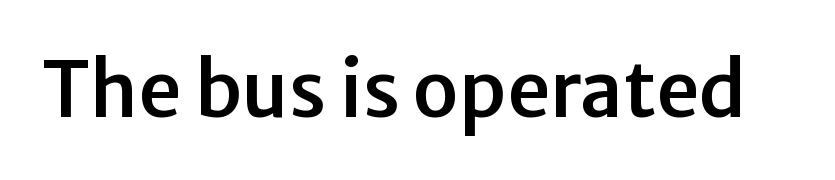
Q: Is the text italic (slanted)? A: No, it is upright.
Q: Is the typeface a serif or a sans-serif typeface? A: Sans-serif.
Q: Is the text underlined? A: No.
Q: Is the spacing between letters normal or unusually wide? A: Normal.
Q: Width (condensed, normal, or wide)? A: Normal.
Q: Stroke contrast? A: Low.
Q: x-height? A: Medium.
Q: Monospaced? A: No.
